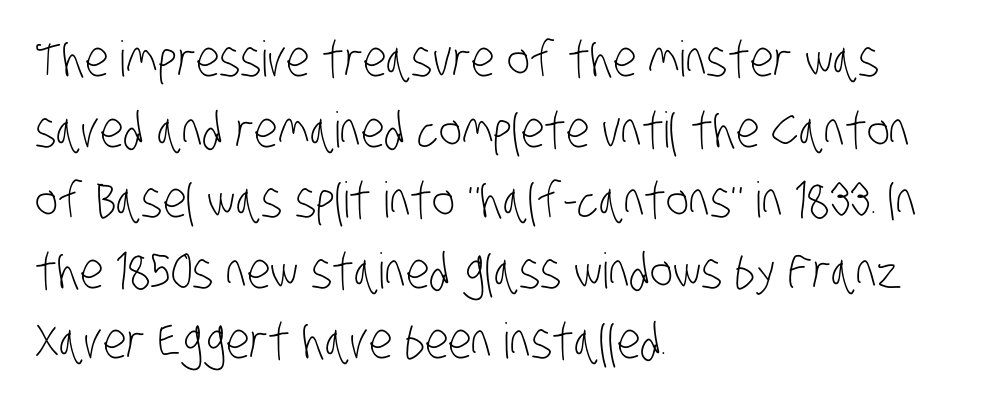
{"serif": "no", "bold": "no", "weight": "light", "width": "condensed", "stroke_contrast": "low", "x_height": "large", "monospaced": "no", "underline": "no", "align": "left", "line_spacing": "normal", "line_spacing_ratio": 1.44, "letter_spacing": "normal", "letter_spacing_em": 0.0, "glyph_px": 49}
